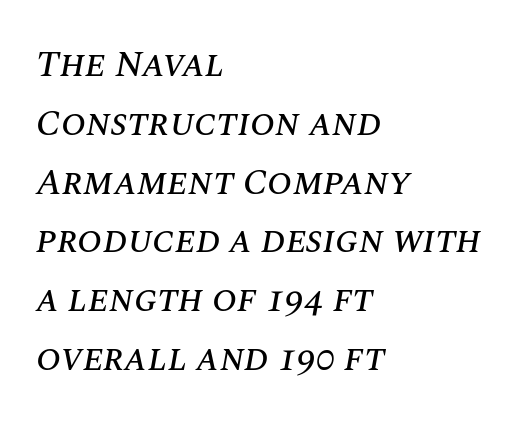
Note the varied advance widths — an 'i' is clearly narrower than an 'm'. The strip under each line holds only bare page. Line beginnings align vertically; line endings do not. Characters are canted at an angle relative to the baseline's perpendicular.
